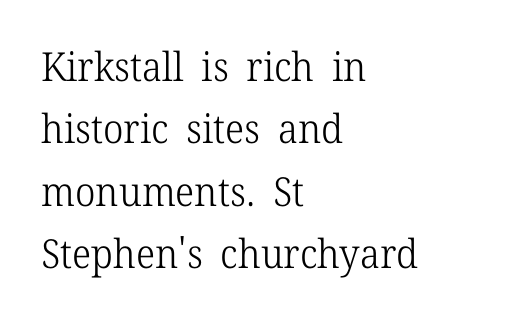
{"serif": "yes", "italic": "no", "bold": "no", "weight": "light", "width": "normal", "stroke_contrast": "low", "x_height": "medium", "monospaced": "no", "underline": "no", "align": "left", "line_spacing": "normal", "line_spacing_ratio": 1.56, "letter_spacing": "normal", "letter_spacing_em": 0.0, "glyph_px": 40}
